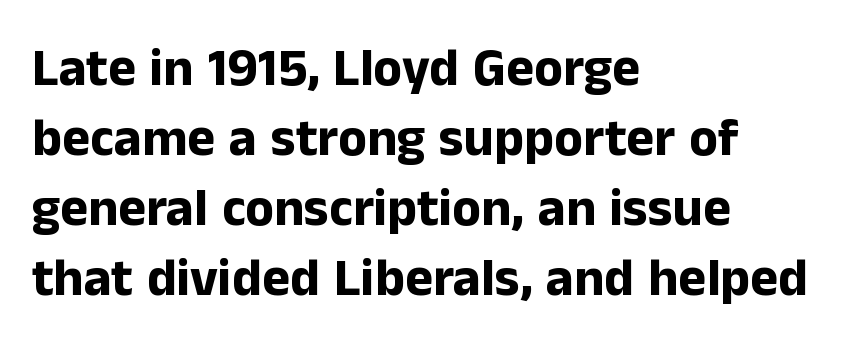
Q: Is the text bold? A: Yes.
Q: Is the text italic (slanted)? A: No, it is upright.
Q: Is the typeface a serif or a sans-serif typeface? A: Sans-serif.
Q: Is the text underlined? A: No.
Q: How is the paragraph aligned? A: Left-aligned.
Q: Is the spacing between letters normal or unusually wide? A: Normal.
Q: Is the spacing between lines tight, normal or loose? A: Normal.
Q: Width (condensed, normal, or wide)? A: Normal.
Q: Stroke contrast? A: Low.
Q: x-height? A: Medium.
Q: Monospaced? A: No.
